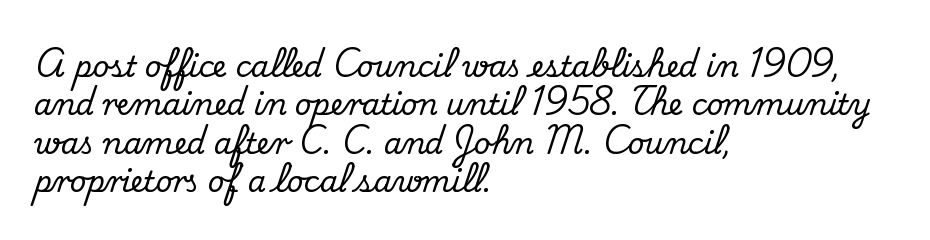
{"serif": "yes", "width": "normal", "stroke_contrast": "medium", "x_height": "small", "monospaced": "no", "underline": "no", "align": "left", "line_spacing": "normal", "line_spacing_ratio": 1.32, "letter_spacing": "normal", "letter_spacing_em": 0.0, "glyph_px": 29}
